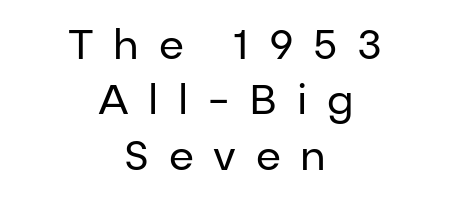
The image shows 41 px regular-weight sans-serif type, upright; set centered, normal line spacing (1.35x), unusually wide letter spacing (+0.48 em), not underlined; low stroke contrast and a medium x-height.
